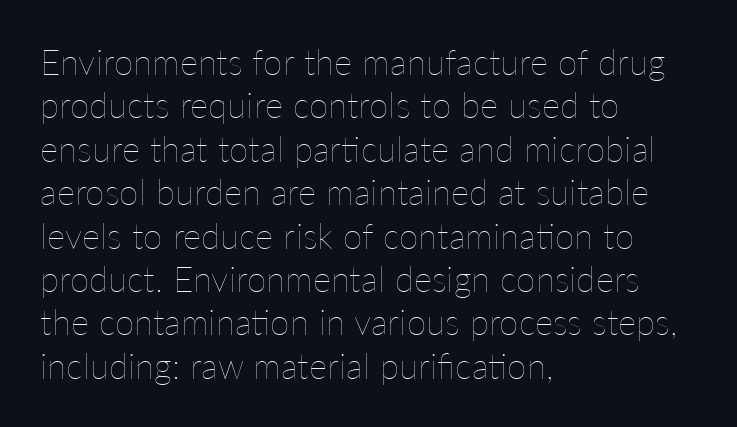
The letters stand straight up with perfectly vertical stems. The lines in this sample share a left origin and differ only in where they stop. Stems here are at most as thick as an everyday book face. The letters advance in unequal steps, a hallmark of proportional type. Standard letterfit; no display-style spreading of the glyphs. Has an underline been added? It has not.
